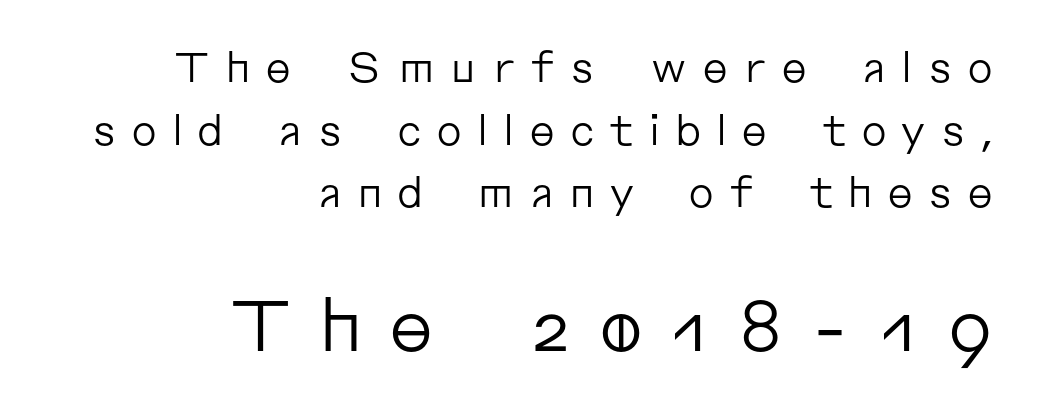
{"serif": "no", "italic": "no", "bold": "no", "weight": "regular", "width": "normal", "stroke_contrast": "low", "x_height": "medium", "monospaced": "no", "underline": "no", "align": "right", "line_spacing": "normal", "line_spacing_ratio": 1.53, "letter_spacing": "wide", "letter_spacing_em": 0.33, "larger_block": "second", "size_ratio": 1.76, "glyph_px": 72}
